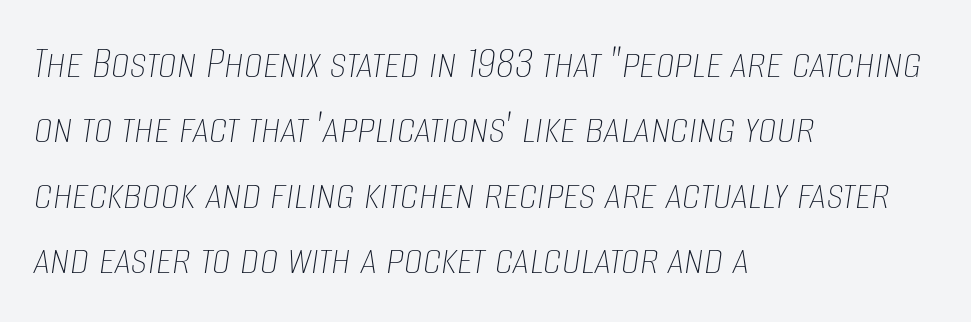
The block of text has a typical density, with ordinary space between rows. Each line starts at the same left margin while the right side varies. The rendering keeps characters at their native spacing. The letters advance in unequal steps, a hallmark of proportional type. Is the stroke heavy? The answer is a plain regular-or-lighter.
